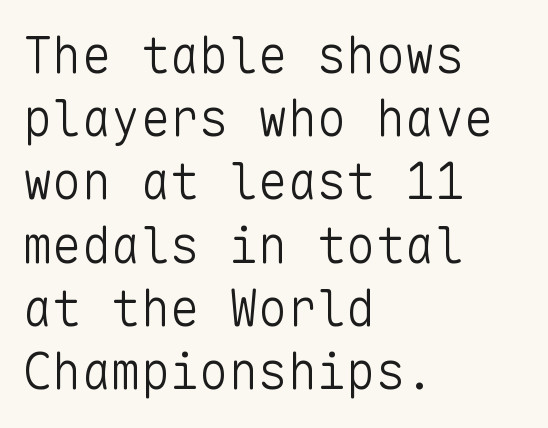
Honestly, the letter spacing is just normal — you wouldn't notice it. The space directly below the letters is spotless. Characters remain perfectly vertical along every line. A typesetter would label this face a sans. All the whitespace from short lines collects on the right. Think standard paragraph weight, or any step lighter than that.
